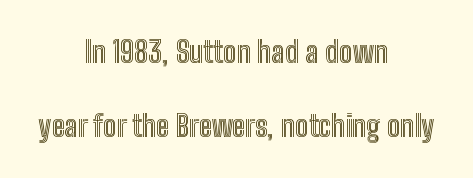
The image shows 30 px condensed type, upright; set centered, loose line spacing (2.48x), normal letter spacing, not underlined; a medium x-height.
